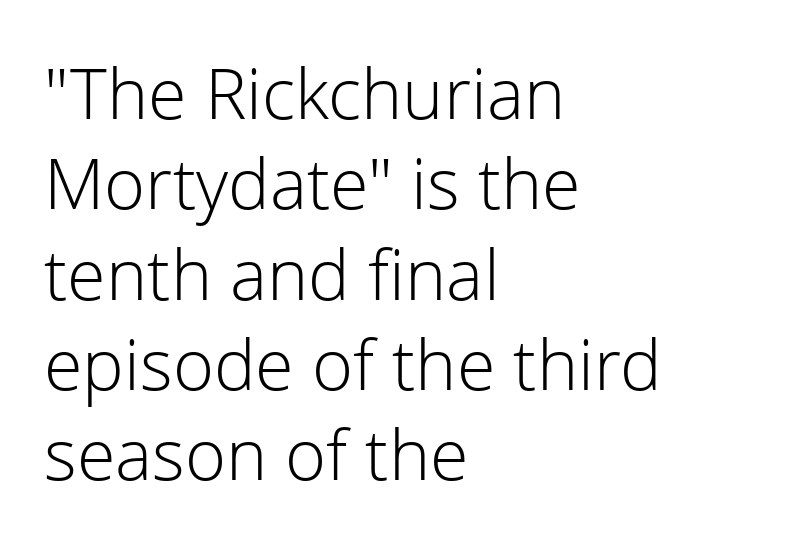
Q: Is the text bold? A: No.
Q: Is the text italic (slanted)? A: No, it is upright.
Q: Is the typeface a serif or a sans-serif typeface? A: Sans-serif.
Q: Is the text underlined? A: No.
Q: How is the paragraph aligned? A: Left-aligned.
Q: Is the spacing between letters normal or unusually wide? A: Normal.
Q: Is the spacing between lines tight, normal or loose? A: Normal.
Q: Width (condensed, normal, or wide)? A: Normal.
Q: Stroke contrast? A: Low.
Q: x-height? A: Medium.
Q: Monospaced? A: No.
